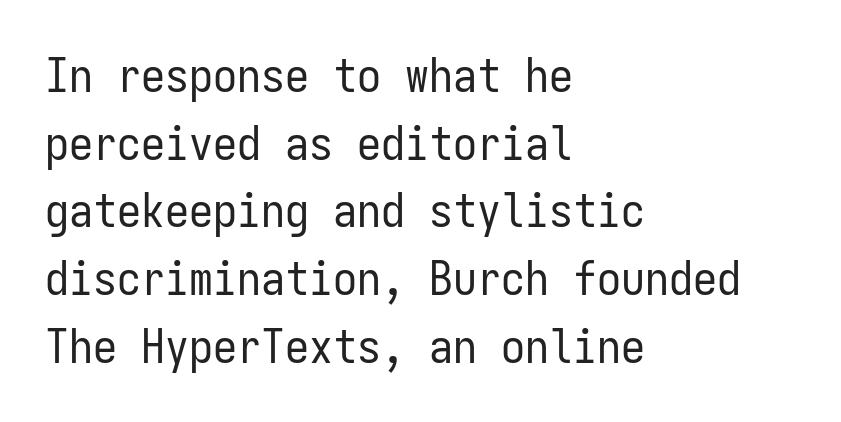
Q: Is the text bold? A: No.
Q: Is the text italic (slanted)? A: No, it is upright.
Q: Is the typeface a serif or a sans-serif typeface? A: Sans-serif.
Q: Is the text underlined? A: No.
Q: How is the paragraph aligned? A: Left-aligned.
Q: Is the spacing between letters normal or unusually wide? A: Normal.
Q: Is the spacing between lines tight, normal or loose? A: Normal.
Q: Width (condensed, normal, or wide)? A: Condensed.
Q: Stroke contrast? A: Low.
Q: x-height? A: Medium.
Q: Monospaced? A: Yes.
